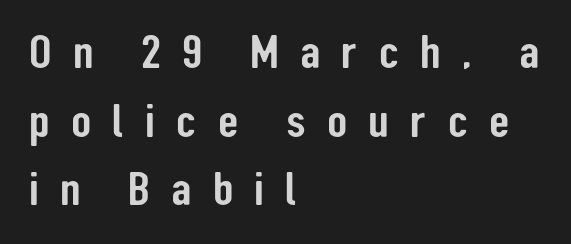
Q: Is the text italic (slanted)? A: No, it is upright.
Q: Is the typeface a serif or a sans-serif typeface? A: Sans-serif.
Q: Is the text underlined? A: No.
Q: How is the paragraph aligned? A: Left-aligned.
Q: Is the spacing between letters normal or unusually wide? A: Unusually wide.
Q: Is the spacing between lines tight, normal or loose? A: Normal.
Q: Width (condensed, normal, or wide)? A: Condensed.
Q: Stroke contrast? A: Low.
Q: x-height? A: Medium.
Q: Monospaced? A: No.
